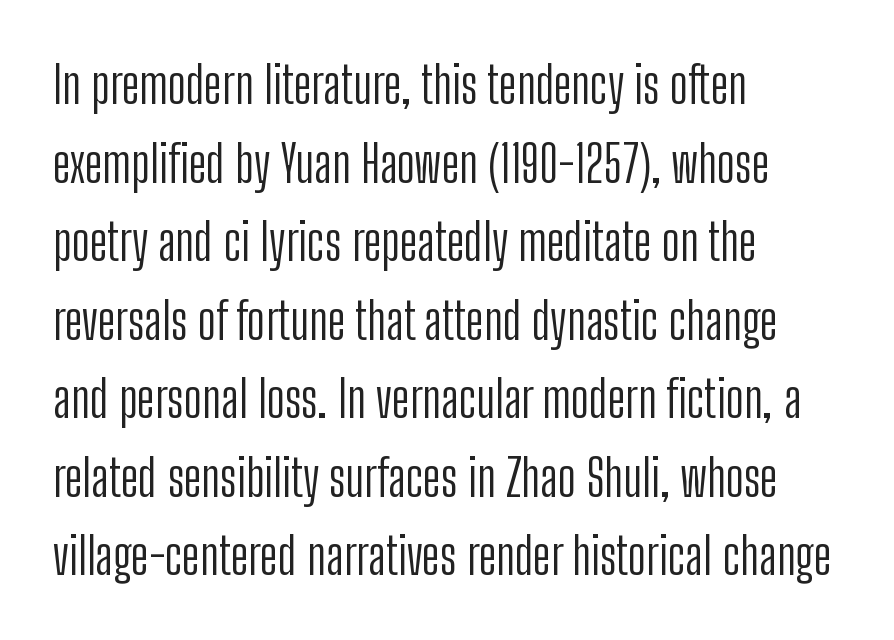
The image shows 51 px light, condensed sans-serif type, upright; set left-aligned, normal line spacing (1.54x), normal letter spacing, not underlined; low stroke contrast and a medium x-height.
